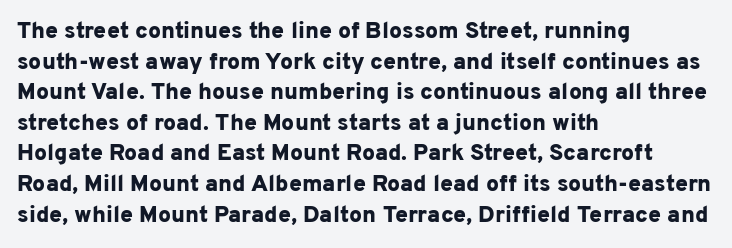
The image shows 23 px bold type, upright; set left-aligned, normal line spacing (1.33x), normal letter spacing, not underlined.
